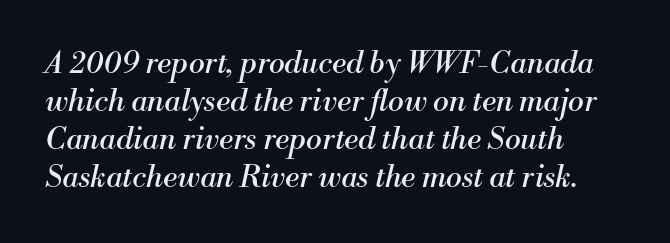
Q: Is the text bold? A: No.
Q: Is the text italic (slanted)? A: Yes, it leans right by about 13 degrees.
Q: Is the typeface a serif or a sans-serif typeface? A: Serif.
Q: Is the text underlined? A: No.
Q: How is the paragraph aligned? A: Left-aligned.
Q: Is the spacing between letters normal or unusually wide? A: Normal.
Q: Is the spacing between lines tight, normal or loose? A: Normal.
Q: Width (condensed, normal, or wide)? A: Normal.
Q: Stroke contrast? A: Medium.
Q: x-height? A: Small.
Q: Monospaced? A: No.
